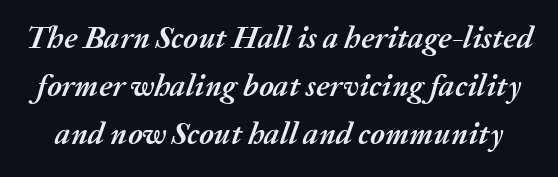
{"italic": "yes", "lean": "right", "slant_degrees": 20, "bold": "yes", "weight": "semibold", "width": "normal", "stroke_contrast": "medium", "x_height": "medium", "monospaced": "no", "underline": "no", "line_spacing": "normal", "line_spacing_ratio": 1.55, "letter_spacing": "normal", "letter_spacing_em": 0.0, "glyph_px": 31}
